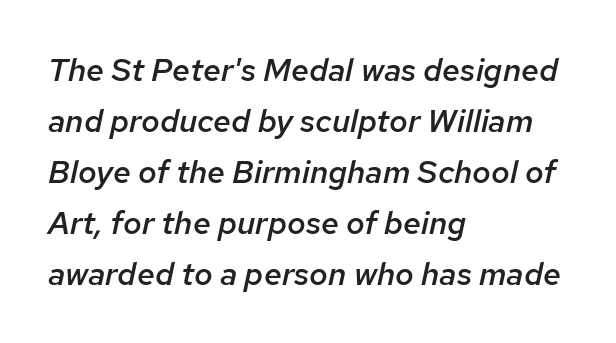
{"italic": "yes", "lean": "right", "slant_degrees": 12, "bold": "semi", "weight": "semibold", "width": "normal", "stroke_contrast": "low", "x_height": "medium", "monospaced": "no", "underline": "no", "align": "left", "line_spacing": "normal", "line_spacing_ratio": 1.59, "letter_spacing": "normal", "letter_spacing_em": 0.0, "glyph_px": 32}
